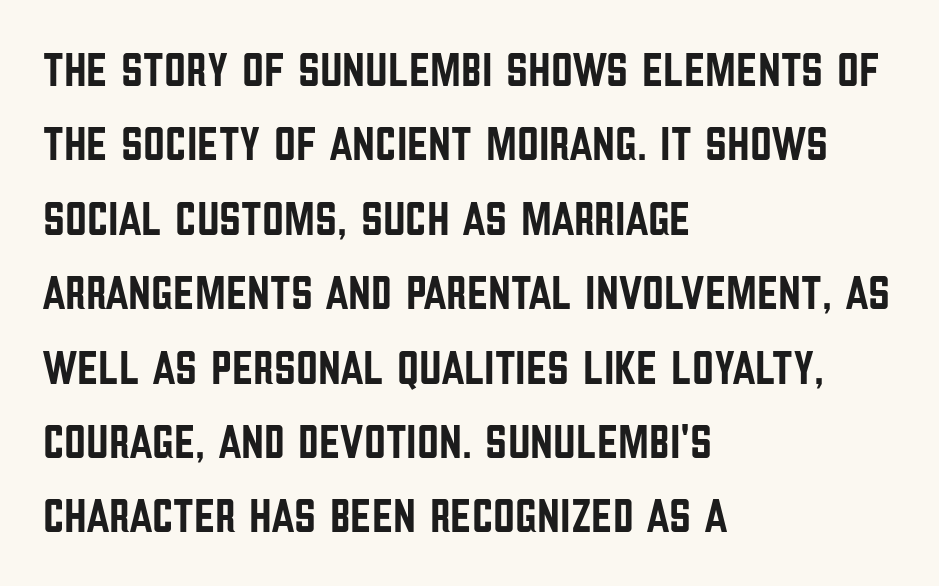
Does the copy run flush right? No — it runs flush left. Letters rest on an invisible, unmarked baseline. Here the designer chose a conventional face with non-uniform glyph widths. Vertical spacing — default. The passage shown is typeset with a sans-serif family.
